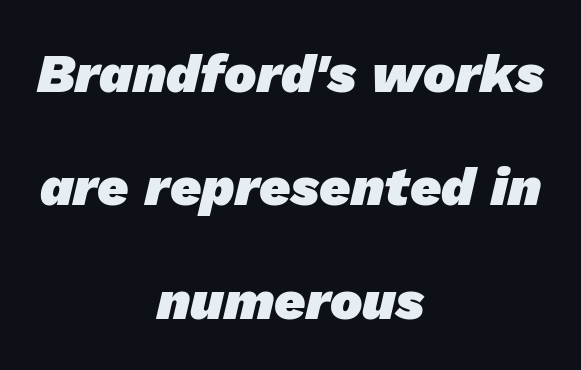
Q: Is the text bold? A: Yes.
Q: Is the typeface a serif or a sans-serif typeface? A: Sans-serif.
Q: Is the text underlined? A: No.
Q: How is the paragraph aligned? A: Centered.
Q: Is the spacing between letters normal or unusually wide? A: Normal.
Q: Is the spacing between lines tight, normal or loose? A: Loose.
Q: Width (condensed, normal, or wide)? A: Normal.
Q: Stroke contrast? A: Low.
Q: x-height? A: Medium.
Q: Monospaced? A: No.
